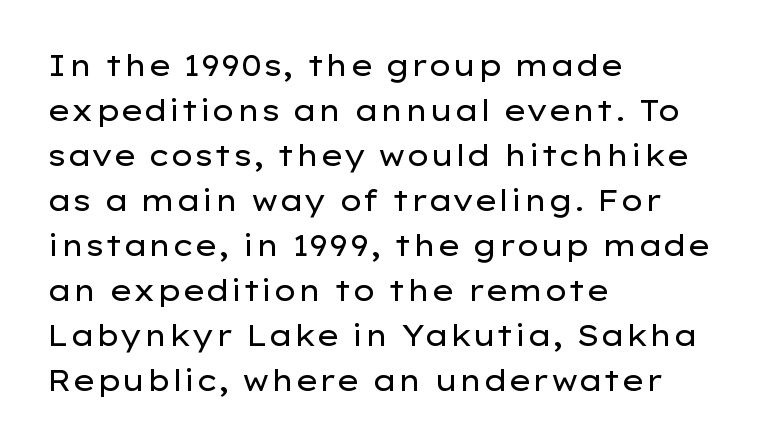
The image shows 29 px regular-weight, wide sans-serif type, upright; set left-aligned, normal line spacing (1.55x), normal letter spacing, not underlined; low stroke contrast and a medium x-height.
